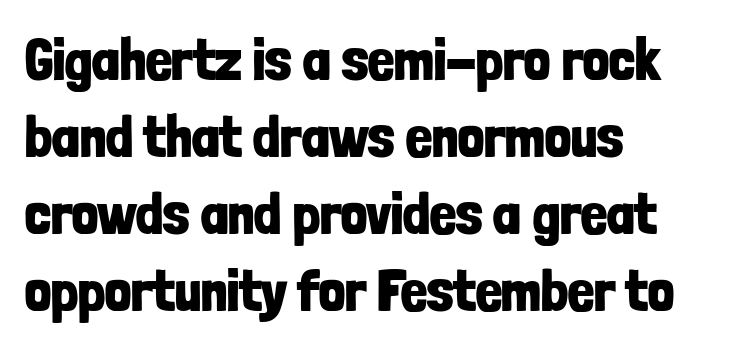
The image shows 58 px bold, condensed sans-serif type, upright; set left-aligned, normal line spacing (1.33x), normal letter spacing, not underlined; low stroke contrast and a medium x-height.
